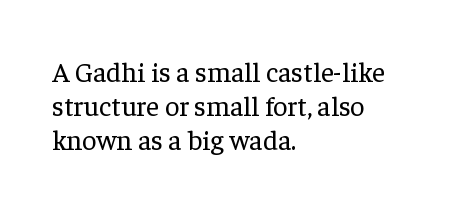
The image shows 28 px regular-weight serif type, upright; set left-aligned, line spacing 1.22x, normal letter spacing, not underlined; low stroke contrast and a medium x-height.
